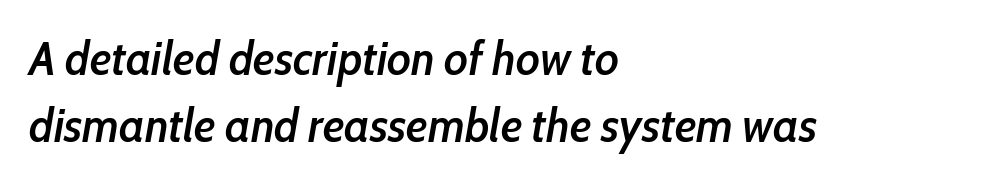
The image shows 47 px semibold, condensed type, italic (leaning right); set left-aligned, normal line spacing (1.43x), normal letter spacing, not underlined; low stroke contrast and a medium x-height.
